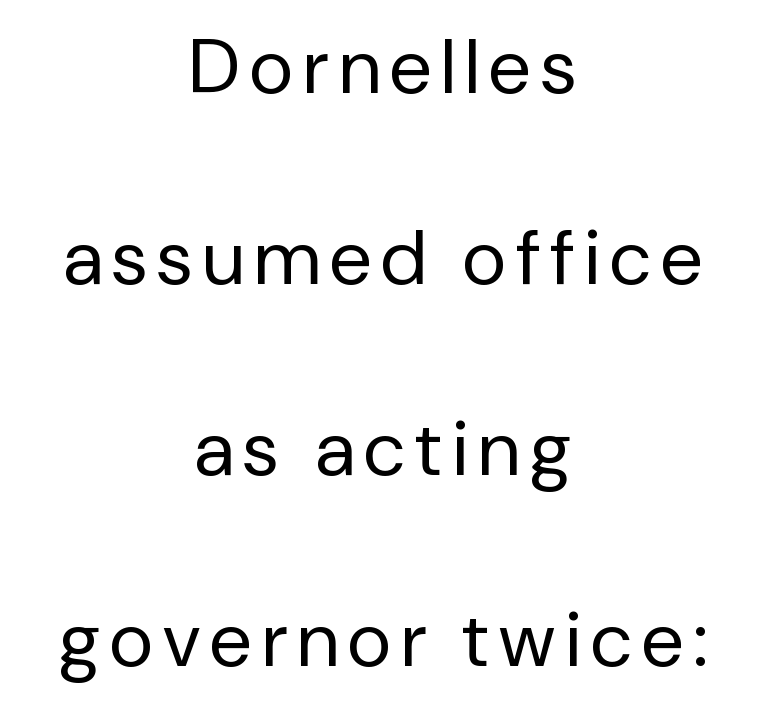
The image shows 77 px regular-weight sans-serif type, upright; set centered, loose line spacing (2.48x), not underlined; low stroke contrast and a medium x-height.
